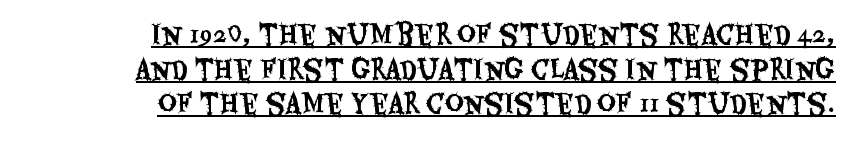
{"italic": "no", "underline": "yes", "align": "right", "line_spacing": "normal", "line_spacing_ratio": 1.33, "letter_spacing": "normal", "letter_spacing_em": 0.0, "glyph_px": 26}
